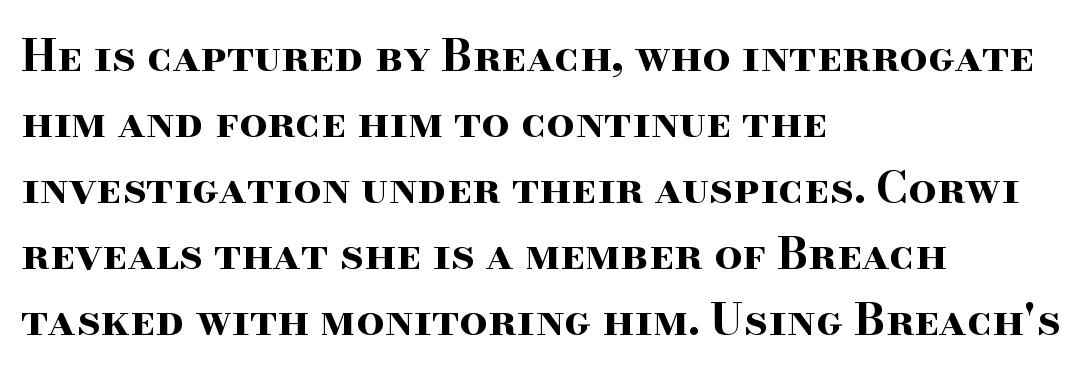
Q: Is the text bold? A: Yes.
Q: Is the text italic (slanted)? A: No, it is upright.
Q: Is the typeface a serif or a sans-serif typeface? A: Serif.
Q: Is the text underlined? A: No.
Q: How is the paragraph aligned? A: Left-aligned.
Q: Is the spacing between letters normal or unusually wide? A: Normal.
Q: Is the spacing between lines tight, normal or loose? A: Normal.
Q: Width (condensed, normal, or wide)? A: Wide.
Q: Stroke contrast? A: High.
Q: x-height? A: Small.
Q: Monospaced? A: No.
